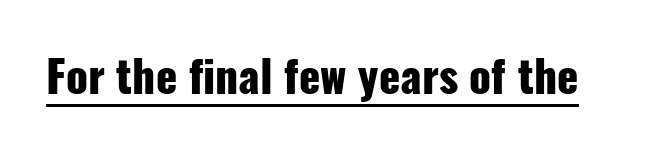
Q: Is the text bold? A: Yes.
Q: Is the text italic (slanted)? A: No, it is upright.
Q: Is the typeface a serif or a sans-serif typeface? A: Sans-serif.
Q: Is the text underlined? A: Yes.
Q: Is the spacing between letters normal or unusually wide? A: Normal.
Q: Width (condensed, normal, or wide)? A: Condensed.
Q: Stroke contrast? A: Low.
Q: x-height? A: Medium.
Q: Monospaced? A: No.
